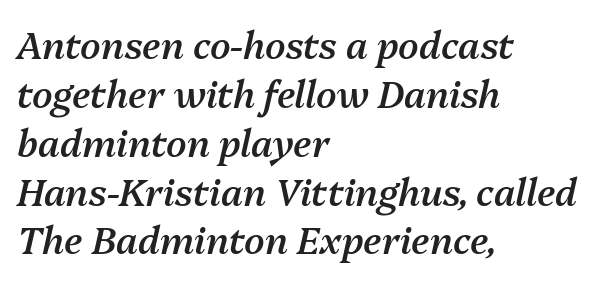
The image shows 37 px semibold type, italic (leaning right); set left-aligned, normal line spacing (1.32x), normal letter spacing, not underlined; medium stroke contrast and a medium x-height.
